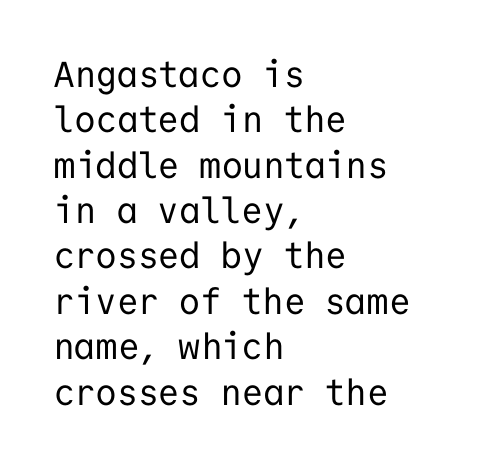
Every row of glyphs begins at an identical x-position on the left. Does extra space separate the letters? No, they use regular spacing. Style check: upright. The weight tops out at a normal text grade. Glance below the letters and you will spot only blank space.
